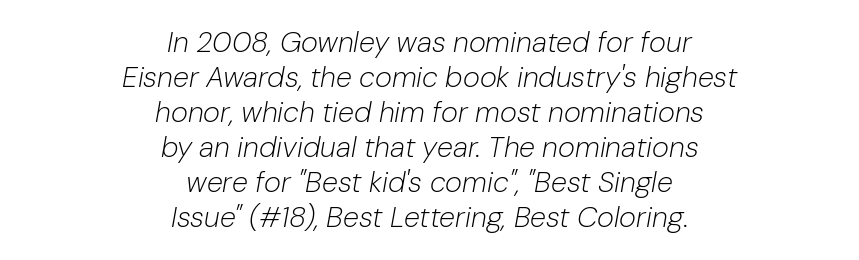
The rendering keeps characters at their native spacing. The letters advance in unequal steps, a hallmark of proportional type. The font sits on the lighter half of the weight spectrum, regular included. Bare-footed words on every line. Compared with a flush-left layout, this one balances lines on the center instead.
